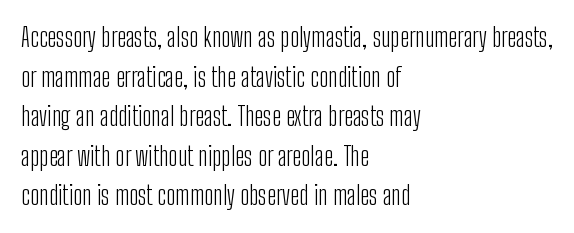
Q: Is the text bold? A: No.
Q: Is the text italic (slanted)? A: No, it is upright.
Q: Is the text underlined? A: No.
Q: How is the paragraph aligned? A: Left-aligned.
Q: Is the spacing between letters normal or unusually wide? A: Normal.
Q: Is the spacing between lines tight, normal or loose? A: Normal.
